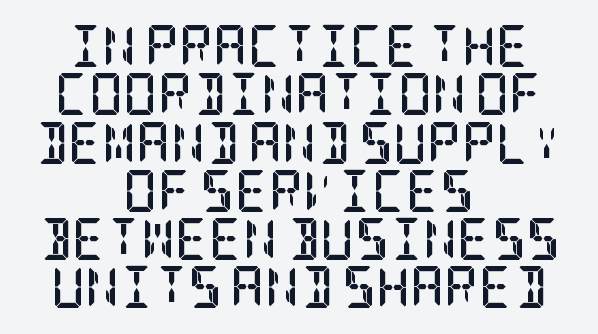
Honestly, there is no underline to notice here at all. How are the letters spaced? Ordinarily, with no added tracking. Vertical spacing — tight. Typesetter's note: full bold, strokes at maximum text heaviness.
